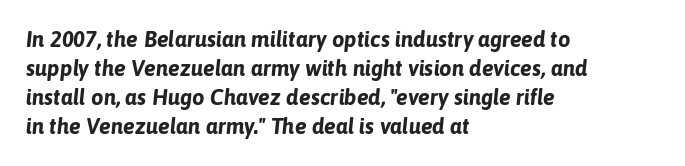
Q: Is the text bold? A: Yes.
Q: Is the text italic (slanted)? A: Yes, it leans right by about 6 degrees.
Q: Is the text underlined? A: No.
Q: How is the paragraph aligned? A: Left-aligned.
Q: Is the spacing between letters normal or unusually wide? A: Normal.
Q: Is the spacing between lines tight, normal or loose? A: Normal.
